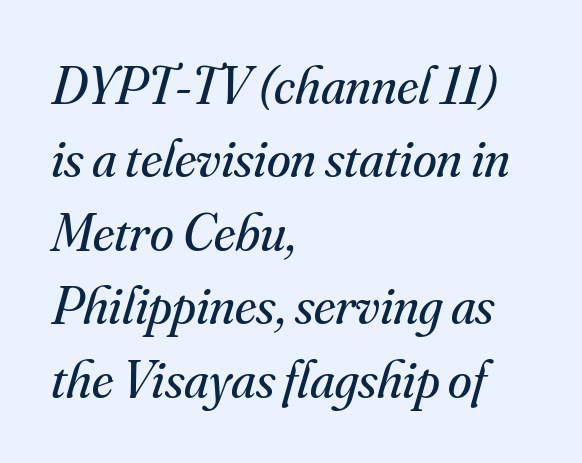
Any mark beneath the type? The region is blank. Note the varied advance widths — an 'i' is clearly narrower than an 'm'. The strokes carry an ordinary text weight at most. Compared with typical paragraphs, the rows here are spaced about the same. Would a proofreader flag this as italicized? Yes. A serif font was chosen for this passage.
